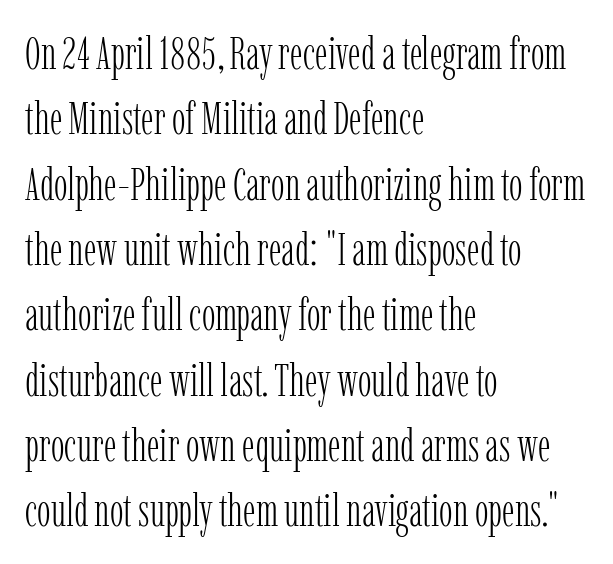
Q: Is the text bold? A: No.
Q: Is the text italic (slanted)? A: No, it is upright.
Q: Is the typeface a serif or a sans-serif typeface? A: Serif.
Q: Is the text underlined? A: No.
Q: How is the paragraph aligned? A: Left-aligned.
Q: Is the spacing between letters normal or unusually wide? A: Normal.
Q: Is the spacing between lines tight, normal or loose? A: Normal.
Q: Width (condensed, normal, or wide)? A: Condensed.
Q: Stroke contrast? A: Low.
Q: x-height? A: Medium.
Q: Monospaced? A: No.
